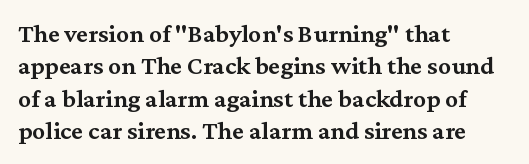
Words appear dense and cohesive because spacing is normal. On the weight axis this lands at semibold, roughly 600. The lines sit at an ordinary, default distance from one another. Any mark beneath the type? The region is blank. You can tell it's not italic because the verticals are truly vertical. The setting favours the left margin, as ordinary paragraphs usually do.
